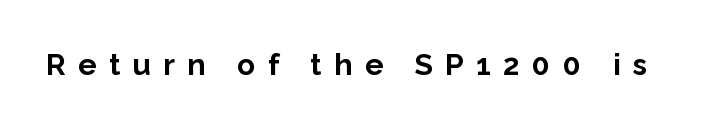
The image shows 30 px bold sans-serif type, upright; set unusually wide letter spacing (+0.41 em), not underlined; low stroke contrast and a medium x-height.
